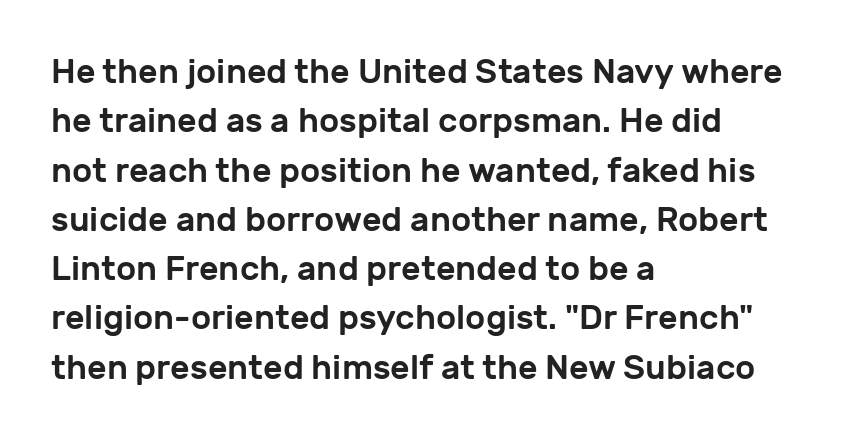
Q: Is the text italic (slanted)? A: No, it is upright.
Q: Is the typeface a serif or a sans-serif typeface? A: Sans-serif.
Q: Is the text underlined? A: No.
Q: How is the paragraph aligned? A: Left-aligned.
Q: Is the spacing between letters normal or unusually wide? A: Normal.
Q: Is the spacing between lines tight, normal or loose? A: Normal.
Q: Width (condensed, normal, or wide)? A: Normal.
Q: Stroke contrast? A: Low.
Q: x-height? A: Medium.
Q: Monospaced? A: No.
